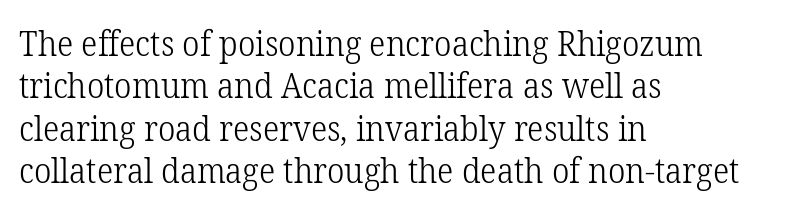
Q: Is the text bold? A: No.
Q: Is the text italic (slanted)? A: No, it is upright.
Q: Is the typeface a serif or a sans-serif typeface? A: Serif.
Q: Is the text underlined? A: No.
Q: How is the paragraph aligned? A: Left-aligned.
Q: Is the spacing between letters normal or unusually wide? A: Normal.
Q: Is the spacing between lines tight, normal or loose? A: Normal.
Q: Width (condensed, normal, or wide)? A: Normal.
Q: Stroke contrast? A: Low.
Q: x-height? A: Medium.
Q: Monospaced? A: No.
